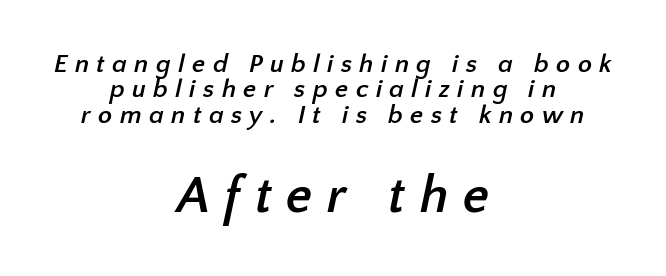
Think of a printed novel: that variable character pitch is what you see here. Font category for this specimen: sans-serif. The leading is snug, giving the passage a crowded texture. The rendering inserts visible extra space after every character.
